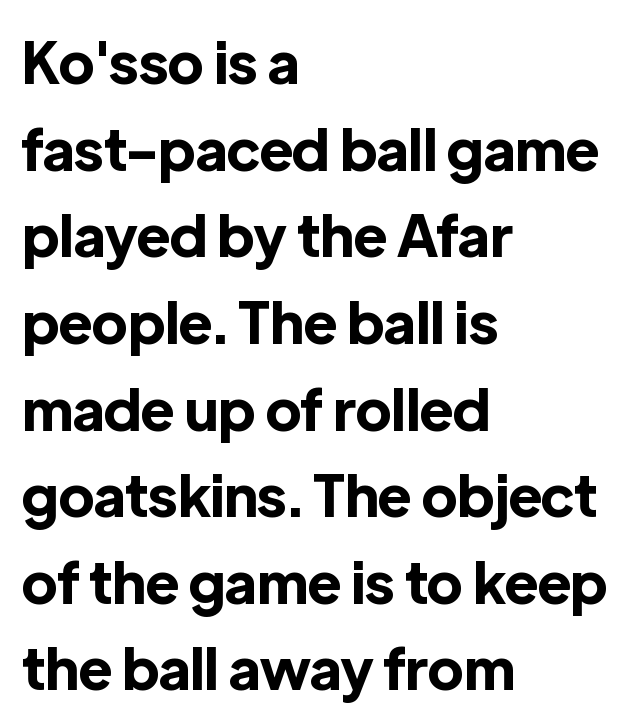
Q: Is the text bold? A: Yes.
Q: Is the text italic (slanted)? A: No, it is upright.
Q: Is the typeface a serif or a sans-serif typeface? A: Sans-serif.
Q: Is the text underlined? A: No.
Q: How is the paragraph aligned? A: Left-aligned.
Q: Is the spacing between letters normal or unusually wide? A: Normal.
Q: Is the spacing between lines tight, normal or loose? A: Normal.
Q: Width (condensed, normal, or wide)? A: Normal.
Q: x-height? A: Medium.
Q: Monospaced? A: No.
